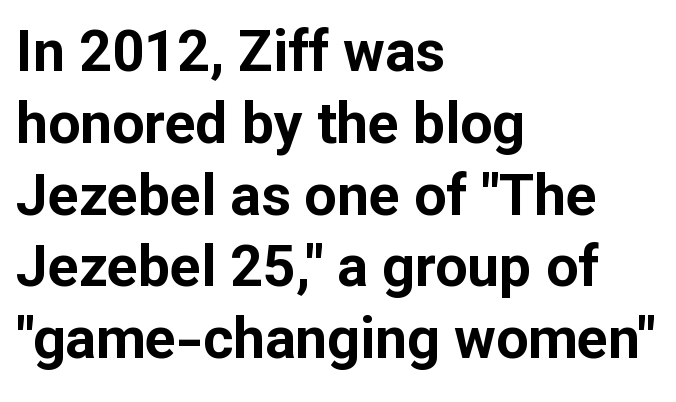
As a designer I'd log this as weight 700, bold. Just letters on the line, the space beneath them empty. One glance says typical: line gaps are just what's usual. The designer went with a sans here, leaving each stem footless. The lettering stays uniformly vertical, giving the passage a roman look.
